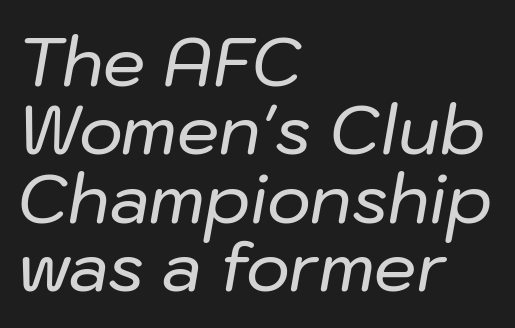
Slanted lettering throughout. Observe the ordinary spacing: letters are neighbours, not strangers. Varying glyph widths throughout — classic text-font behaviour. Reading down the block, your eye returns to a fixed left position each line. Bare-footed words on every line.
